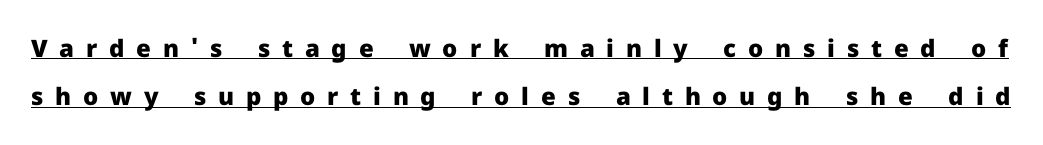
{"italic": "no", "bold": "yes", "underline": "yes", "line_spacing": "loose", "line_spacing_ratio": 2.01, "letter_spacing": "wide", "letter_spacing_em": 0.49, "glyph_px": 24}
